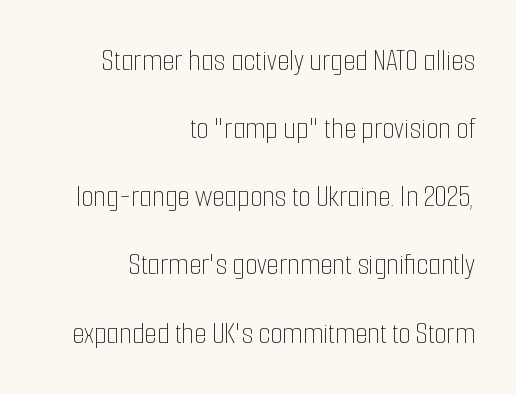
Every row of glyphs terminates at an identical x-position on the right. These lines are rendered in a variable-pitch font. Just letters on the line, the space beneath them empty. The letters look calm and open, with moderate or lighter stems. These lines stand farther apart than default settings would place them.
